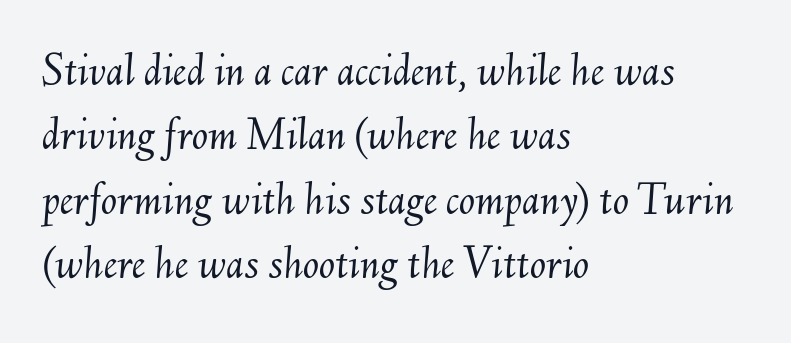
Q: Is the text bold? A: No.
Q: Is the text italic (slanted)? A: Yes, it leans right by about 6 degrees.
Q: Is the text underlined? A: No.
Q: How is the paragraph aligned? A: Left-aligned.
Q: Is the spacing between letters normal or unusually wide? A: Normal.
Q: Is the spacing between lines tight, normal or loose? A: Normal.
Q: Width (condensed, normal, or wide)? A: Normal.
Q: Stroke contrast? A: Medium.
Q: x-height? A: Small.
Q: Monospaced? A: No.
